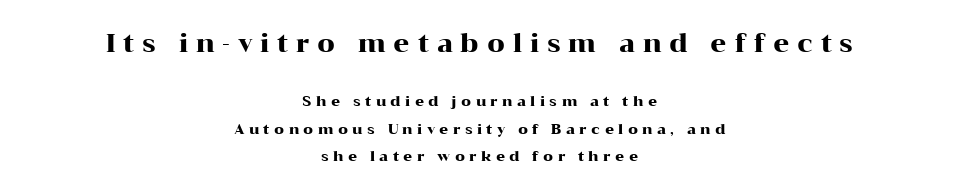
The area under the type is left untouched. The rendering positions every line midway between the sides. Reading down the column, the eye jumps a long way to each next line. Inter-character spacing is expanded well beyond the font's built-in metrics. The font's upright variant was chosen for this text.
